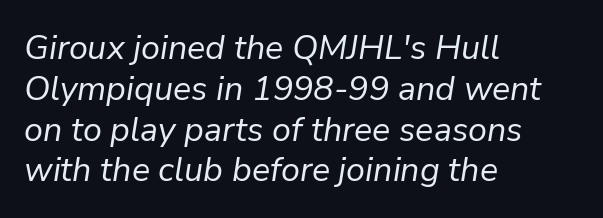
The image shows 34 px regular-weight type, italic (leaning right); set left-aligned, line spacing 1.2x, normal letter spacing, not underlined; low stroke contrast and a medium x-height.
